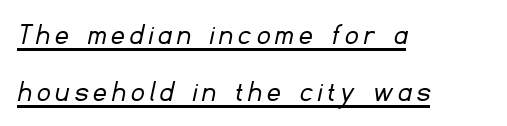
{"serif": "no", "bold": "no", "weight": "light", "width": "normal", "stroke_contrast": "low", "x_height": "small", "monospaced": "no", "underline": "yes", "align": "left", "line_spacing_ratio": 1.77, "glyph_px": 32}
